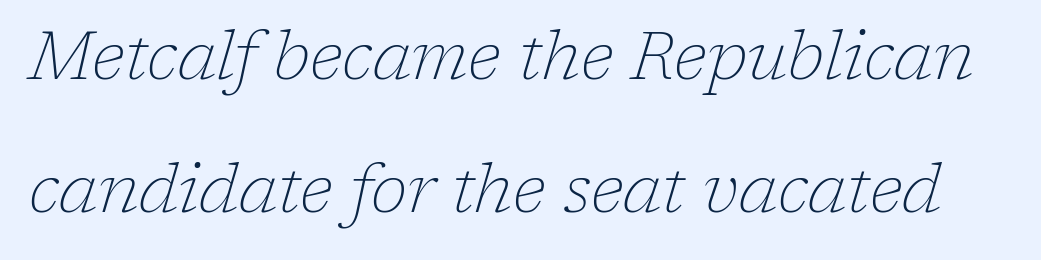
The image shows 67 px thin serif type, italic (leaning right); set loose line spacing (1.99x), normal letter spacing, not underlined; low stroke contrast and a medium x-height.
